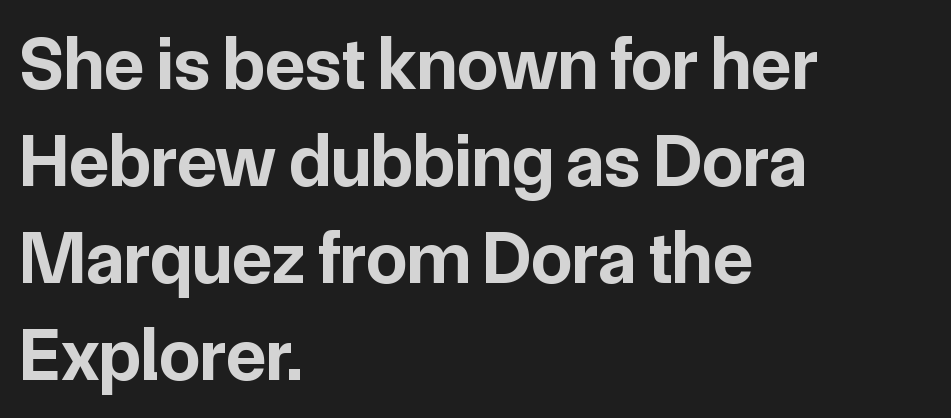
Q: Is the text bold? A: Yes.
Q: Is the text italic (slanted)? A: No, it is upright.
Q: Is the typeface a serif or a sans-serif typeface? A: Sans-serif.
Q: Is the text underlined? A: No.
Q: How is the paragraph aligned? A: Left-aligned.
Q: Is the spacing between letters normal or unusually wide? A: Normal.
Q: Is the spacing between lines tight, normal or loose? A: Normal.
Q: Width (condensed, normal, or wide)? A: Normal.
Q: Stroke contrast? A: Low.
Q: x-height? A: Medium.
Q: Monospaced? A: No.
